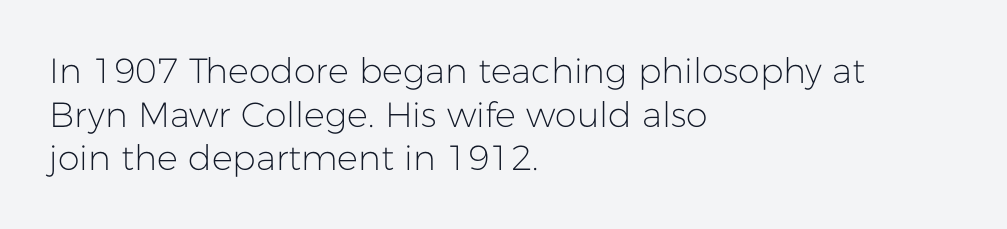
The image shows 35 px light sans-serif type, upright; set left-aligned, normal line spacing (1.25x), normal letter spacing, not underlined; low stroke contrast and a medium x-height.
